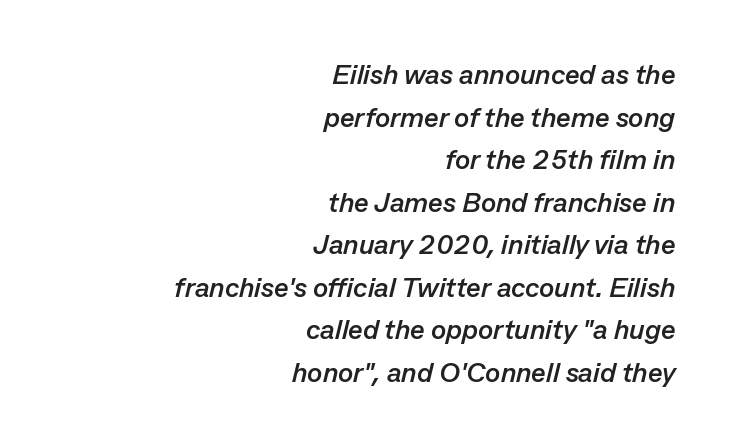
Compared with typical body copy, the letter spacing here is the same. Students, observe: this is what conventionally led text looks like. Heft: maximum for text — a bold. The letters advance in unequal steps, a hallmark of proportional type. One-word summary of the alignment: right.
